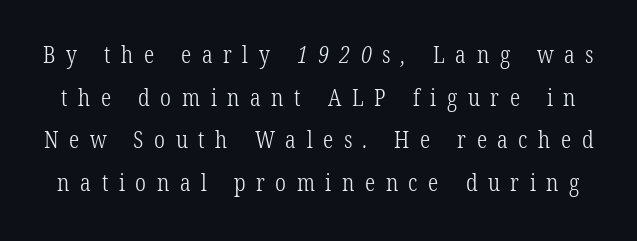
The image shows 23 px text type; set line spacing 1.85x, unusually wide letter spacing (+0.46 em), not underlined.
